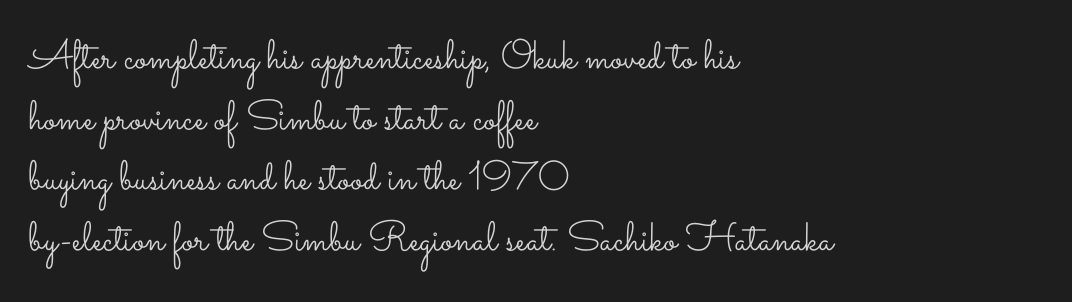
The block of text has a typical density, with ordinary space between rows. The passage shown has conventional tracking throughout. A typesetter would call this proportional, since set widths differ per character. The compositor pushed each line to the left boundary. Only glyphs here, with clear space below each row.
